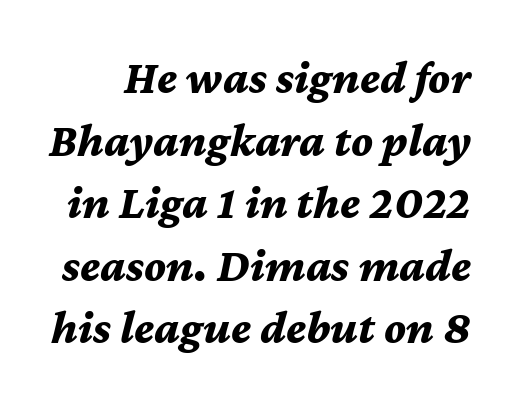
Q: Is the text bold? A: Yes.
Q: Is the text italic (slanted)? A: Yes, it leans right by about 12 degrees.
Q: Is the text underlined? A: No.
Q: Is the spacing between letters normal or unusually wide? A: Normal.
Q: Is the spacing between lines tight, normal or loose? A: Normal.
Q: Width (condensed, normal, or wide)? A: Normal.
Q: Stroke contrast? A: Medium.
Q: x-height? A: Medium.
Q: Monospaced? A: No.
